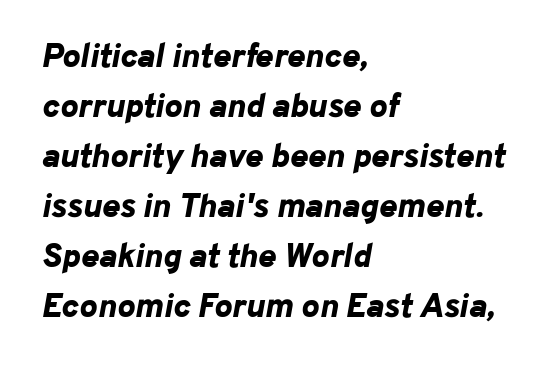
{"italic": "yes", "lean": "right", "slant_degrees": 10, "bold": "yes", "weight": "bold", "width": "normal", "stroke_contrast": "low", "x_height": "medium", "monospaced": "no", "underline": "no", "align": "left", "line_spacing": "normal", "line_spacing_ratio": 1.47, "letter_spacing": "normal", "letter_spacing_em": 0.0, "glyph_px": 34}
